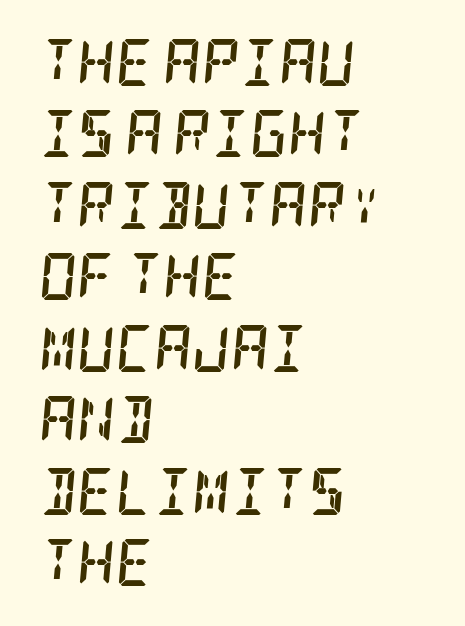
Q: Is the text bold? A: Yes.
Q: Is the text italic (slanted)? A: Yes, it leans right by about 5 degrees.
Q: Is the typeface a serif or a sans-serif typeface? A: Serif.
Q: Is the text underlined? A: No.
Q: How is the paragraph aligned? A: Left-aligned.
Q: Is the spacing between letters normal or unusually wide? A: Normal.
Q: Is the spacing between lines tight, normal or loose? A: Normal.
Q: Width (condensed, normal, or wide)? A: Condensed.
Q: Stroke contrast? A: Low.
Q: x-height? A: Large.
